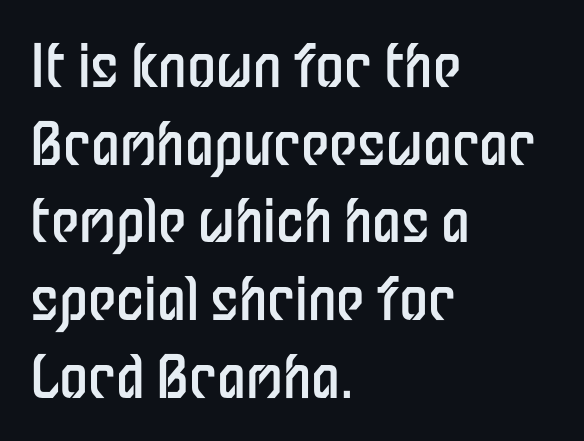
The image shows 58 px regular-weight, condensed sans-serif type, upright; set left-aligned, normal line spacing (1.34x), normal letter spacing, not underlined; low stroke contrast and a medium x-height.
